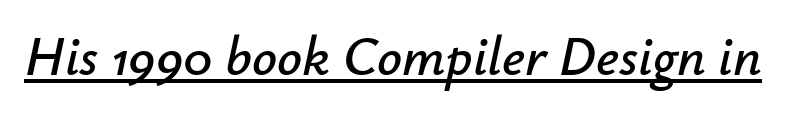
The image shows 55 px text type, italic (leaning right); set normal letter spacing, underlined; low stroke contrast and a small x-height.
